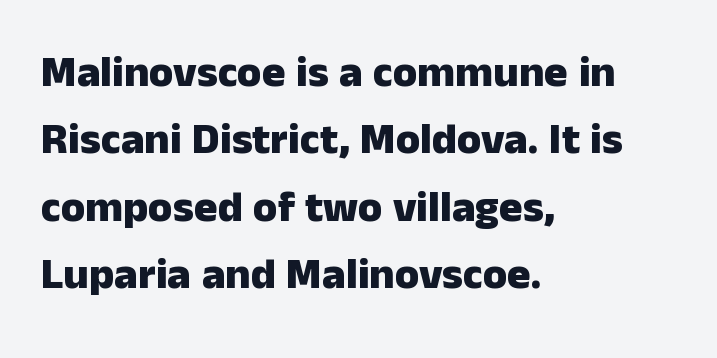
{"serif": "no", "italic": "no", "bold": "yes", "weight": "heavy", "width": "normal", "stroke_contrast": "low", "x_height": "medium", "monospaced": "no", "underline": "no", "align": "left", "line_spacing": "normal", "line_spacing_ratio": 1.53, "letter_spacing": "normal", "letter_spacing_em": 0.0, "glyph_px": 44}
